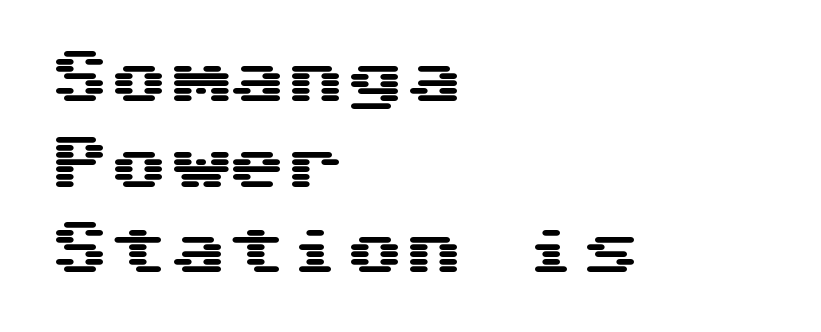
The image shows 59 px wide sans-serif type, upright; set left-aligned, normal line spacing (1.45x), normal letter spacing, not underlined; medium stroke contrast and a medium x-height.
